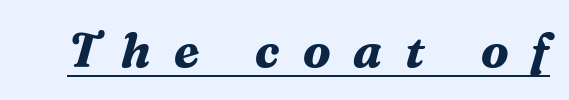
The image shows 48 px bold serif type, italic (leaning right); set unusually wide letter spacing (+0.48 em), underlined; medium stroke contrast and a medium x-height.
